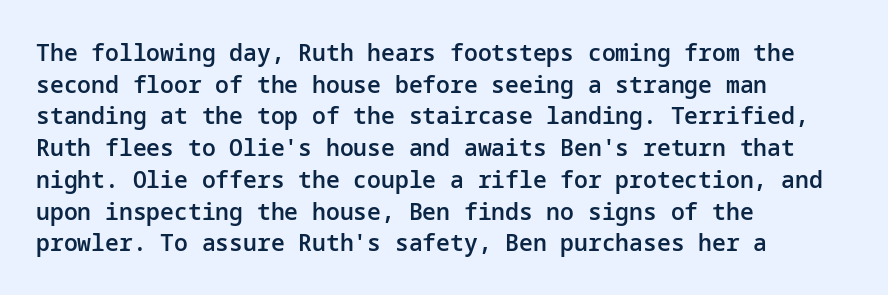
{"italic": "no", "bold": "semi", "underline": "no", "align": "left", "line_spacing": "normal", "line_spacing_ratio": 1.38, "letter_spacing": "normal", "letter_spacing_em": 0.0, "glyph_px": 23}
